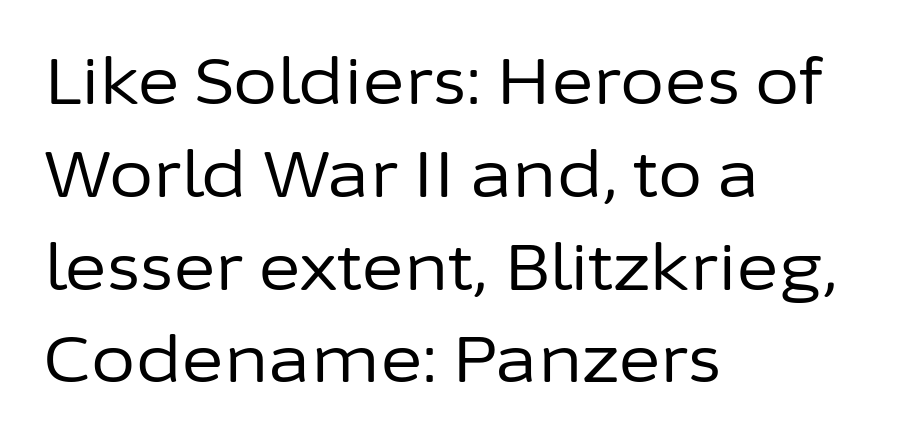
What's the leading like? Ordinary, nothing unusual. Ascenders rise straight up at ninety degrees. Spacing verdict: proportional, widths tailored to each character. The lines are quadded left. Beneath every word, the page is bare. No extra tracking has been applied to these lines.
